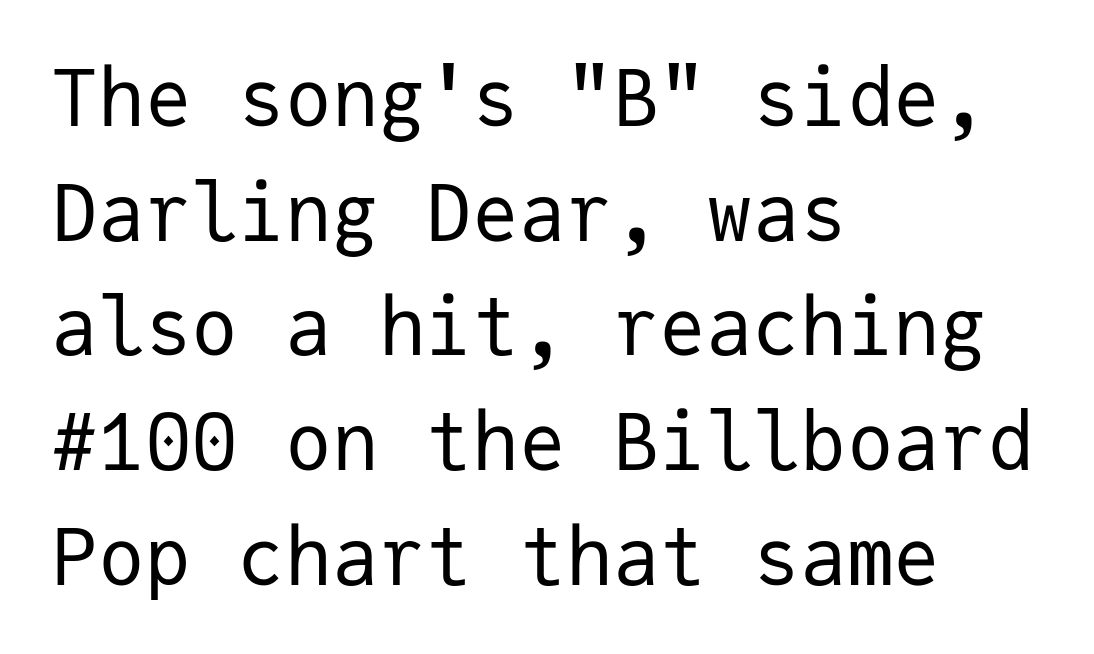
Where is the straight margin? On the left. Rows of type keep a routine distance in the vertical direction. The letters stand upright; this is a roman face. The specimen omits any rule beneath the text block's lines.
